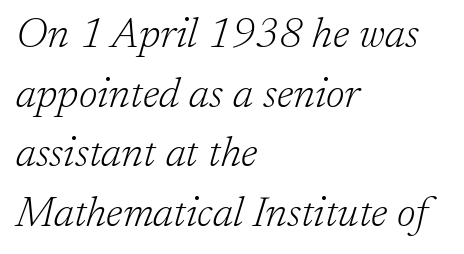
The image shows 42 px light serif type, italic (leaning right); set left-aligned, normal line spacing (1.42x), normal letter spacing, not underlined; low stroke contrast and a medium x-height.
